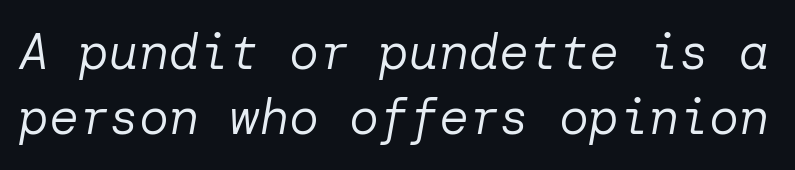
Any mark beneath the type? The region is blank. This sample uses an oblique cut, with every glyph tilted off the vertical. Is the letter spacing exaggerated? No — it looks like the ordinary default. Horizontal bands of white between lines are of average thickness. The letterforms sit at book weight or below.
